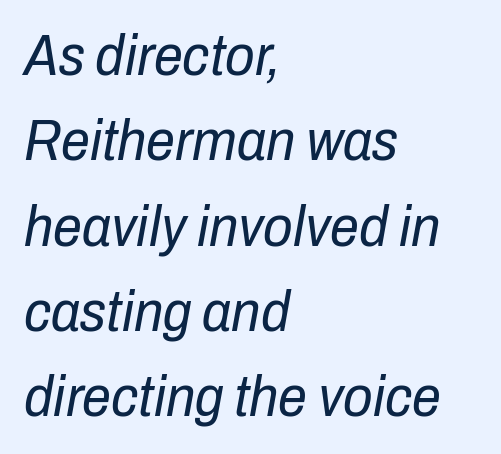
The image shows 58 px regular-weight, condensed type, italic (leaning right); set left-aligned, normal line spacing (1.47x), normal letter spacing, not underlined; low stroke contrast and a medium x-height.
